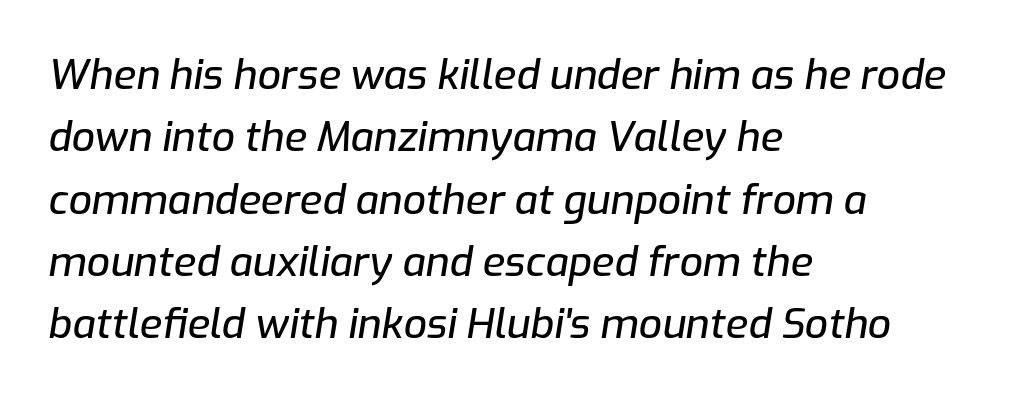
{"italic": "yes", "lean": "right", "slant_degrees": 9, "width": "normal", "stroke_contrast": "low", "x_height": "medium", "monospaced": "no", "underline": "no", "align": "left", "line_spacing": "normal", "line_spacing_ratio": 1.52, "letter_spacing": "normal", "letter_spacing_em": 0.0, "glyph_px": 41}
